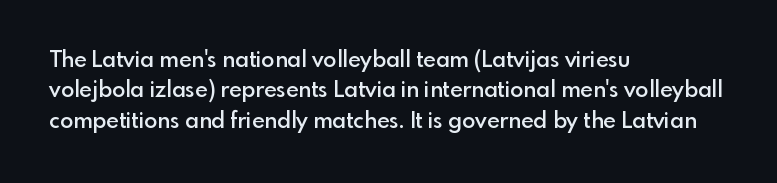
The image shows 22 px text type, upright; set left-aligned, normal line spacing (1.38x), normal letter spacing, not underlined.
